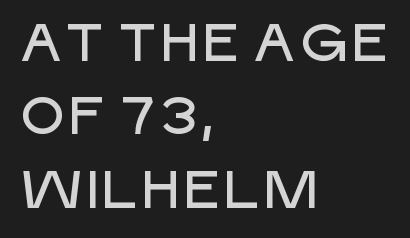
Q: Is the text italic (slanted)? A: No, it is upright.
Q: Is the typeface a serif or a sans-serif typeface? A: Sans-serif.
Q: Is the text underlined? A: No.
Q: How is the paragraph aligned? A: Left-aligned.
Q: Is the spacing between letters normal or unusually wide? A: Normal.
Q: Is the spacing between lines tight, normal or loose? A: Normal.
Q: Width (condensed, normal, or wide)? A: Normal.
Q: Stroke contrast? A: Low.
Q: x-height? A: Large.
Q: Monospaced? A: No.
